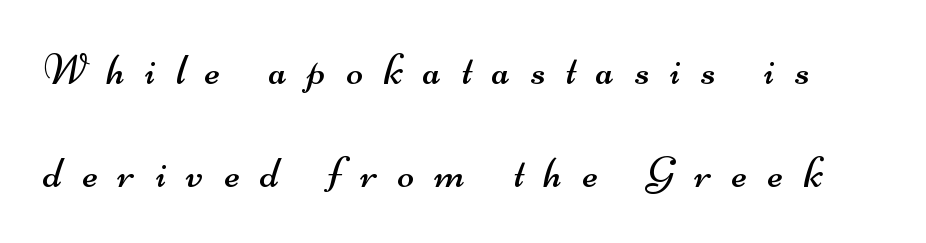
Is this a fixed-width face? No — the glyphs have proportional, varying widths. Unlike a traditional serif, this face leaves its strokes unadorned. Rule under the text: the space is simply empty. The leading is generous, giving the passage an open texture.
